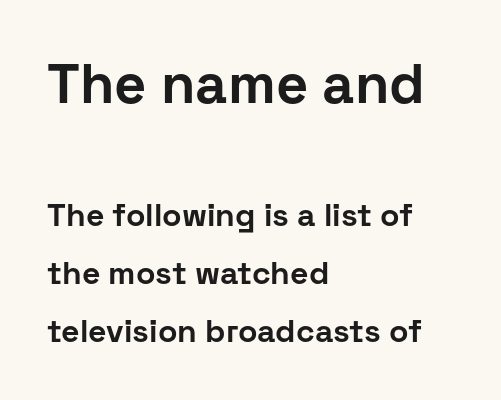
The strip under each line holds only bare page. Teacher's note: observe the even left margin — that is flush-left alignment. The emphasis by scale lands on block number one, above. The font family rendered here belongs to the sans-serif group. The sample has been set heavy, in full bold.
